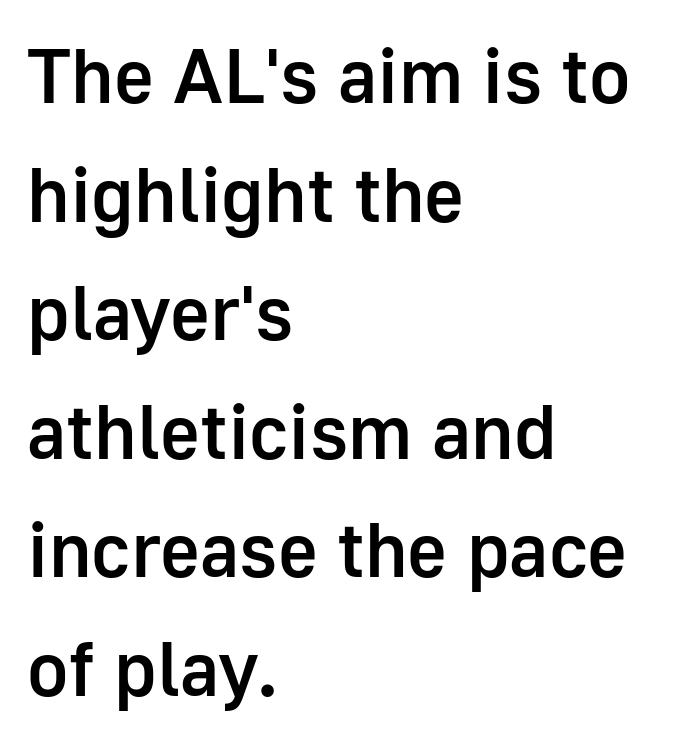
These lines keep a tight, regular rhythm from letter to letter. The space between consecutive lines is moderate. The typography opts for an upright posture over an oblique one. This sample uses a sans-serif face.
